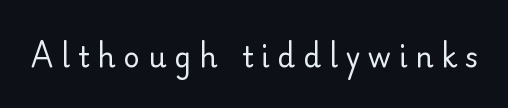
Q: Is the text bold? A: No.
Q: Is the text italic (slanted)? A: No, it is upright.
Q: Is the typeface a serif or a sans-serif typeface? A: Sans-serif.
Q: Is the text underlined? A: No.
Q: Is the spacing between letters normal or unusually wide? A: Unusually wide.
Q: Width (condensed, normal, or wide)? A: Normal.
Q: Stroke contrast? A: Low.
Q: x-height? A: Small.
Q: Monospaced? A: No.
